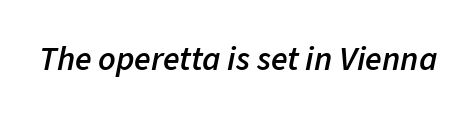
{"italic": "yes", "lean": "right", "slant_degrees": 11, "bold": "semi", "weight": "semibold", "width": "normal", "stroke_contrast": "low", "x_height": "medium", "monospaced": "no", "underline": "no", "letter_spacing": "normal", "letter_spacing_em": 0.0, "glyph_px": 34}
